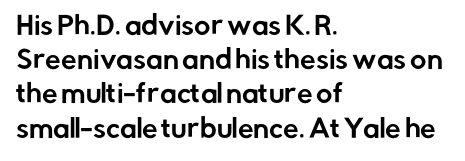
The lettering holds an erect, upright posture throughout. Nobody drew a line under any word here. This rendering uses left alignment, leaving the right contour irregular. Each new line begins a customary step beneath the previous one. Students, note that the glyphs here touch the page at normal intervals.
